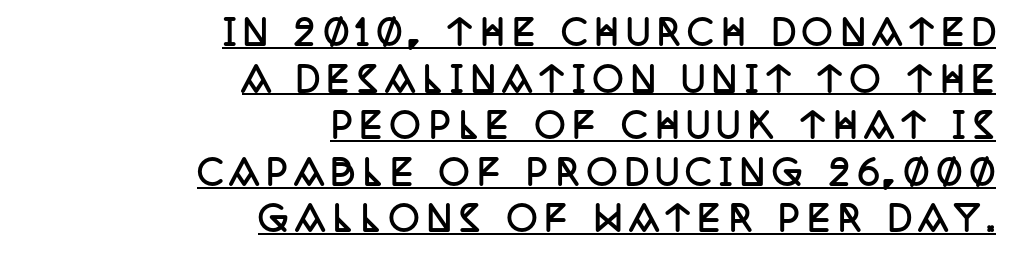
Emphasis by weight is at full strength: bold. Note: serifs present on the glyphs. The font's upright variant was chosen for this text. Spacing between characters has been opened up far beyond the box default.
